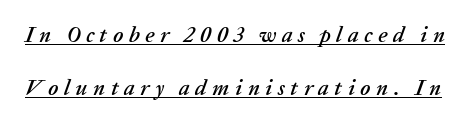
The specimen reads as italic at a glance. Honestly, the letter spacing is so wide it's the main thing you notice. Successive baselines arrive slowly, with a big drop between each. This is underlined copy, the kind a proofreader might mark for attention.
